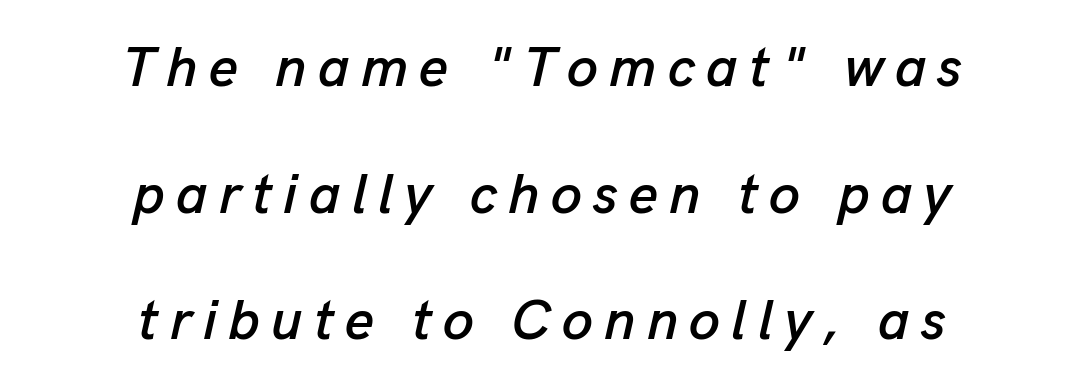
The image shows 56 px text type, italic (leaning right); set centered, loose line spacing (2.26x), unusually wide letter spacing (+0.2 em), not underlined; low stroke contrast and a medium x-height.
